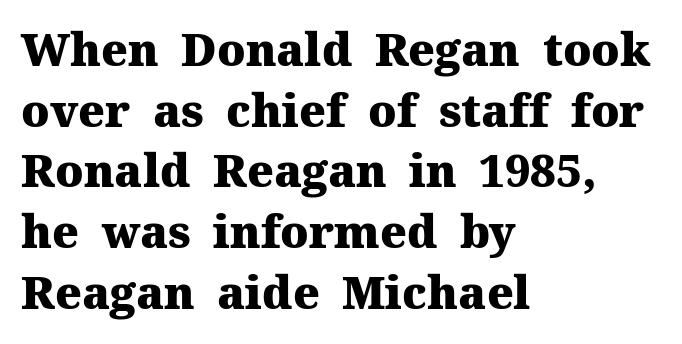
The image shows 45 px heavy serif type, upright; set left-aligned, normal line spacing (1.35x), normal letter spacing, not underlined; medium stroke contrast and a medium x-height.
